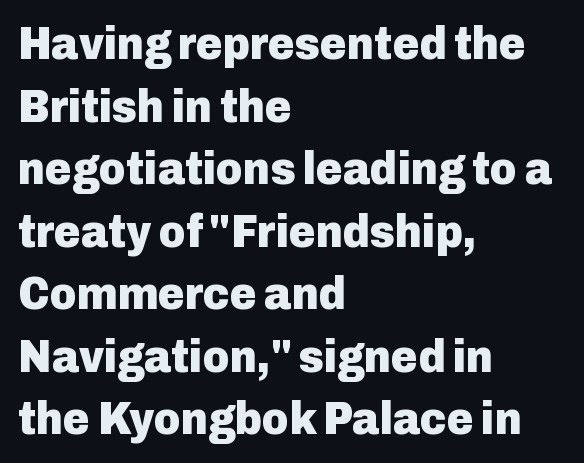
The image shows 46 px heavy sans-serif type, upright; set left-aligned, normal line spacing (1.36x), normal letter spacing, not underlined; low stroke contrast and a medium x-height.
